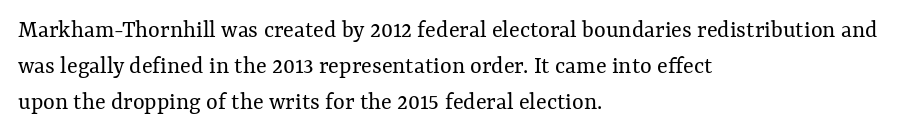
The cut favours lightness, reaching ordinary text weight at its darkest. Left-aligned paragraph, ragged on the right. There is no visible air inserted between adjacent glyphs. Has an underline been added? It has not. Upright lettering throughout. Leading matches the norm, producing a regular column.
